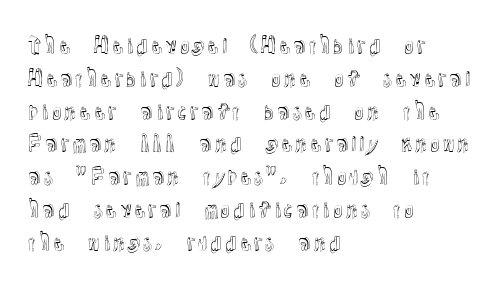
Whoever set this chose a conventional vertical rhythm. Quick note: not italic, upright. Only glyphs here, with clear space below each row. The horizontal fit of the characters is conventional and even. Notice how the passage keeps a crisp vertical edge on the left only.
